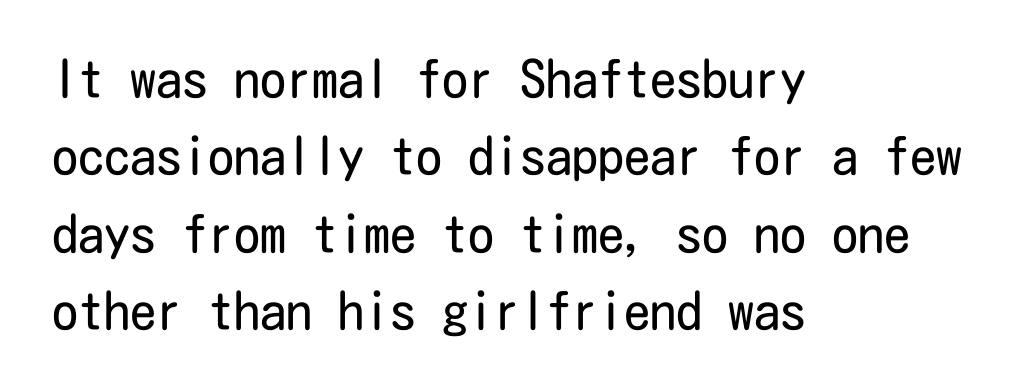
{"serif": "no", "italic": "no", "bold": "no", "weight": "regular", "width": "condensed", "stroke_contrast": "low", "x_height": "medium", "underline": "no", "align": "left", "line_spacing": "normal", "line_spacing_ratio": 1.49, "letter_spacing": "normal", "letter_spacing_em": 0.0, "glyph_px": 52}
